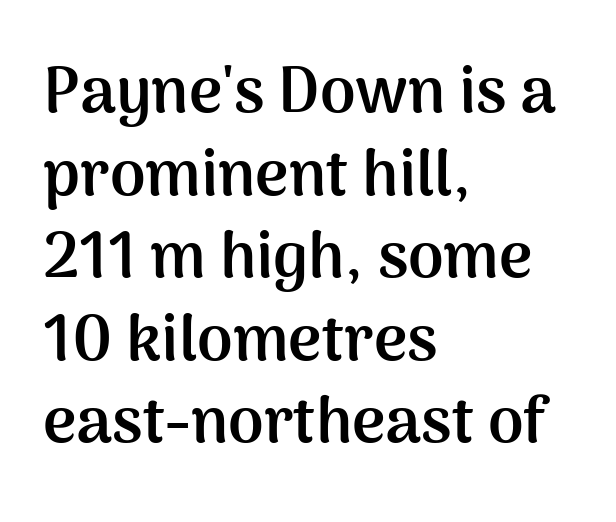
Q: Is the text bold? A: Yes.
Q: Is the text italic (slanted)? A: No, it is upright.
Q: Is the typeface a serif or a sans-serif typeface? A: Sans-serif.
Q: Is the text underlined? A: No.
Q: How is the paragraph aligned? A: Left-aligned.
Q: Is the spacing between letters normal or unusually wide? A: Normal.
Q: Is the spacing between lines tight, normal or loose? A: Normal.
Q: Width (condensed, normal, or wide)? A: Normal.
Q: Stroke contrast? A: Medium.
Q: x-height? A: Medium.
Q: Monospaced? A: No.
